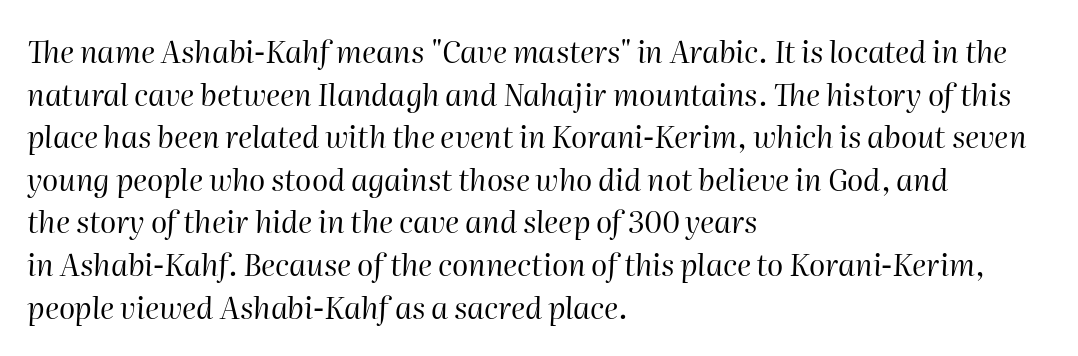
The image shows 30 px regular-weight type, italic (leaning right); set left-aligned, normal line spacing (1.42x), normal letter spacing, not underlined; high stroke contrast and a medium x-height.
